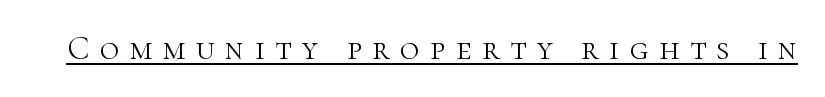
{"serif": "yes", "italic": "no", "bold": "no", "weight": "light", "width": "normal", "stroke_contrast": "high", "x_height": "medium", "monospaced": "no", "underline": "yes", "letter_spacing": "wide", "letter_spacing_em": 0.32, "glyph_px": 33}
